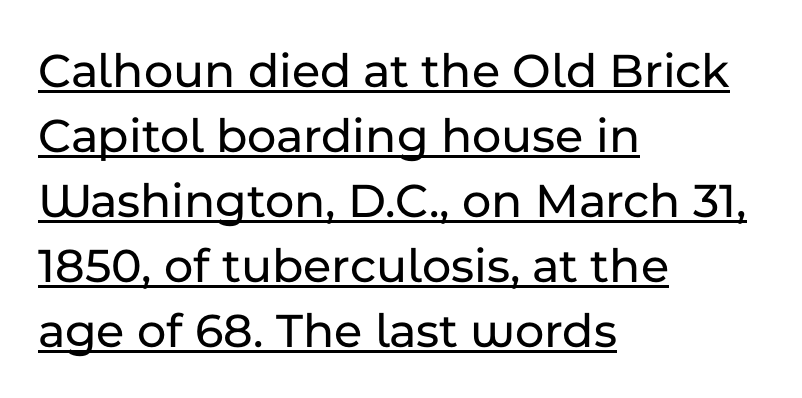
{"serif": "no", "italic": "no", "width": "normal", "stroke_contrast": "low", "x_height": "medium", "monospaced": "no", "underline": "yes", "align": "left", "line_spacing": "normal", "line_spacing_ratio": 1.3, "letter_spacing": "normal", "letter_spacing_em": 0.0, "glyph_px": 50}
